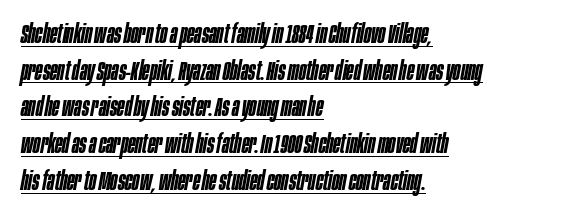
{"italic": "yes", "lean": "right", "slant_degrees": 10, "bold": "semi", "underline": "yes", "align": "left", "line_spacing": "normal", "line_spacing_ratio": 1.36, "letter_spacing": "normal", "letter_spacing_em": 0.0, "glyph_px": 27}
